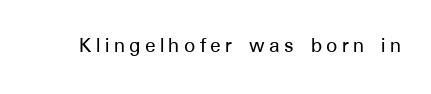
The strip under each line holds only bare page. The line texture is sparse and dotted thanks to wide tracking. Posture: vertical.
